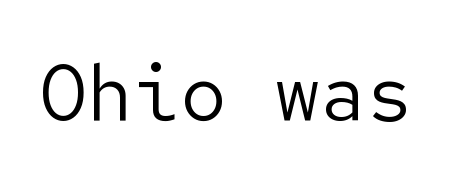
The image shows 78 px regular-weight sans-serif type, upright; set normal letter spacing, not underlined; low stroke contrast and a medium x-height.
